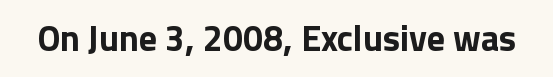
Q: Is the text bold? A: Yes.
Q: Is the text italic (slanted)? A: No, it is upright.
Q: Is the typeface a serif or a sans-serif typeface? A: Sans-serif.
Q: Is the text underlined? A: No.
Q: Is the spacing between letters normal or unusually wide? A: Normal.
Q: Width (condensed, normal, or wide)? A: Normal.
Q: Stroke contrast? A: Low.
Q: x-height? A: Medium.
Q: Monospaced? A: No.
